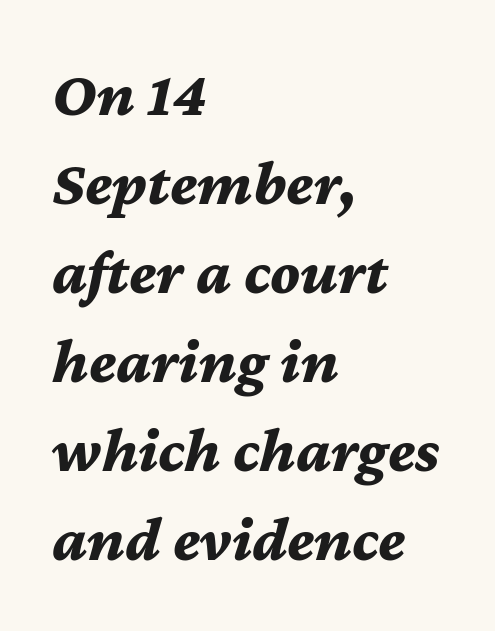
Descender tails drop into unmarked territory. Compared with a centered layout, this one pins lines to the left instead. The passage shown is typed in a proportional face where columns would drift. As a designer I'd log this as weight 700, bold.
